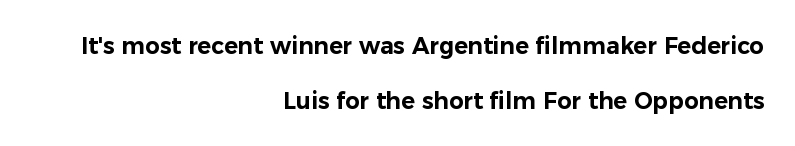
The image shows 23 px text type, upright; set right-aligned, loose line spacing (2.37x), normal letter spacing, not underlined.
